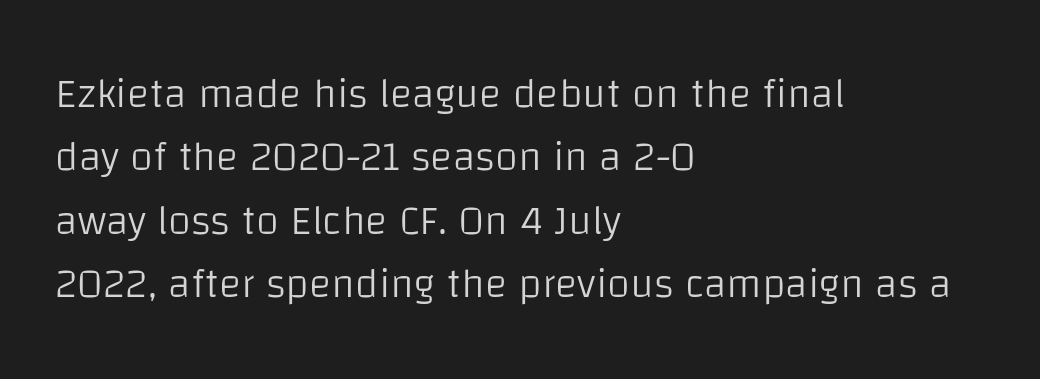
The image shows 42 px light sans-serif type, upright; set left-aligned, normal line spacing (1.51x), normal letter spacing, not underlined; low stroke contrast and a large x-height.
